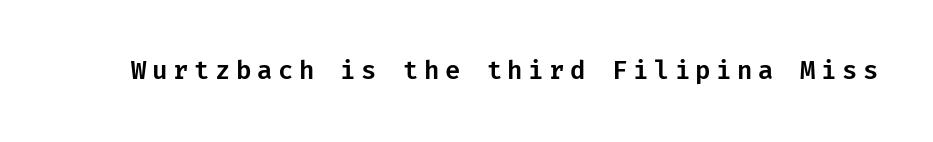
The horizontal fit of the characters is loose and conspicuously gappy. Honestly, there is no underline to notice here at all. A roman cut, with each character standing at attention.
